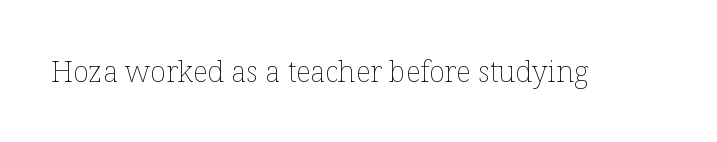
The image shows 29 px thin type, upright; set normal letter spacing, not underlined; low stroke contrast and a medium x-height.
